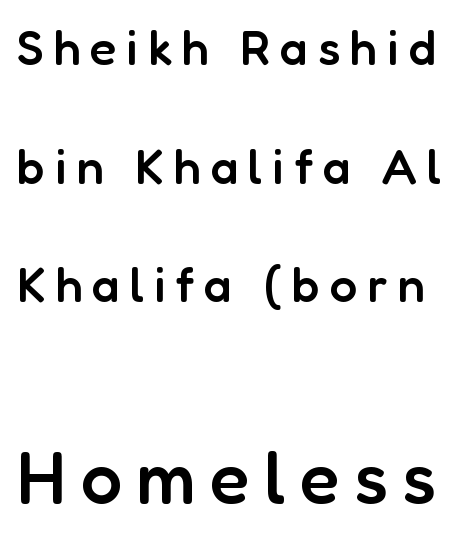
Q: Is the text bold? A: Semi-bold.
Q: Is the text italic (slanted)? A: No, it is upright.
Q: Is the typeface a serif or a sans-serif typeface? A: Sans-serif.
Q: Is the text underlined? A: No.
Q: Is the spacing between letters normal or unusually wide? A: Unusually wide.
Q: Is the spacing between lines tight, normal or loose? A: Loose.
Q: Which block of text is set in a larger size, the first (top) or the second (bottom)? A: The second (bottom) one.
Q: Width (condensed, normal, or wide)? A: Normal.
Q: Stroke contrast? A: Low.
Q: x-height? A: Medium.
Q: Monospaced? A: No.
